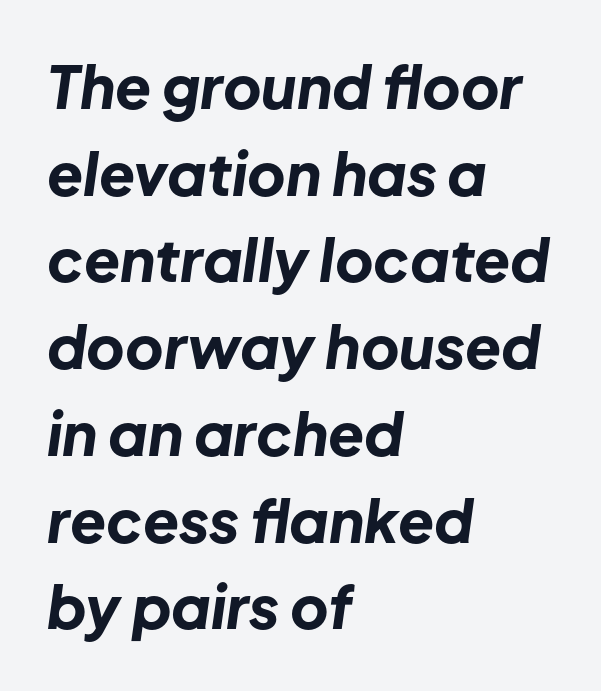
Q: Is the text bold? A: Yes.
Q: Is the text italic (slanted)? A: Yes, it leans right by about 8 degrees.
Q: Is the text underlined? A: No.
Q: How is the paragraph aligned? A: Left-aligned.
Q: Is the spacing between letters normal or unusually wide? A: Normal.
Q: Is the spacing between lines tight, normal or loose? A: Normal.
Q: Width (condensed, normal, or wide)? A: Normal.
Q: Stroke contrast? A: Low.
Q: x-height? A: Medium.
Q: Monospaced? A: No.
